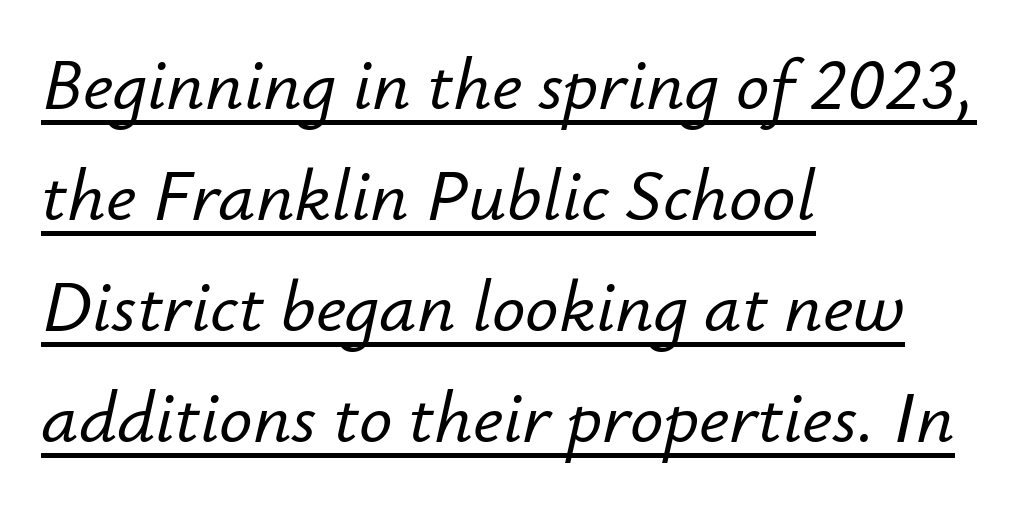
{"italic": "yes", "lean": "right", "slant_degrees": 12, "width": "normal", "stroke_contrast": "low", "x_height": "small", "monospaced": "no", "underline": "yes", "align": "left", "line_spacing": "normal", "line_spacing_ratio": 1.5, "letter_spacing": "normal", "letter_spacing_em": 0.0, "glyph_px": 74}
